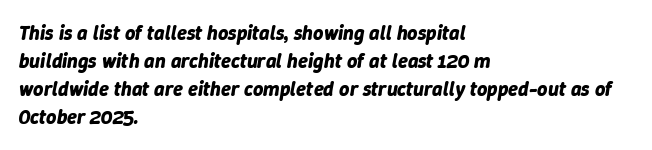
The paragraph shown leans on its left margin. Caption: standard tracking, unaltered. Interline gaps are of average width in this sample. Unmarked baselines from the first word to the last. Look at the stroke-to-counter ratio: heavy, a bold.
